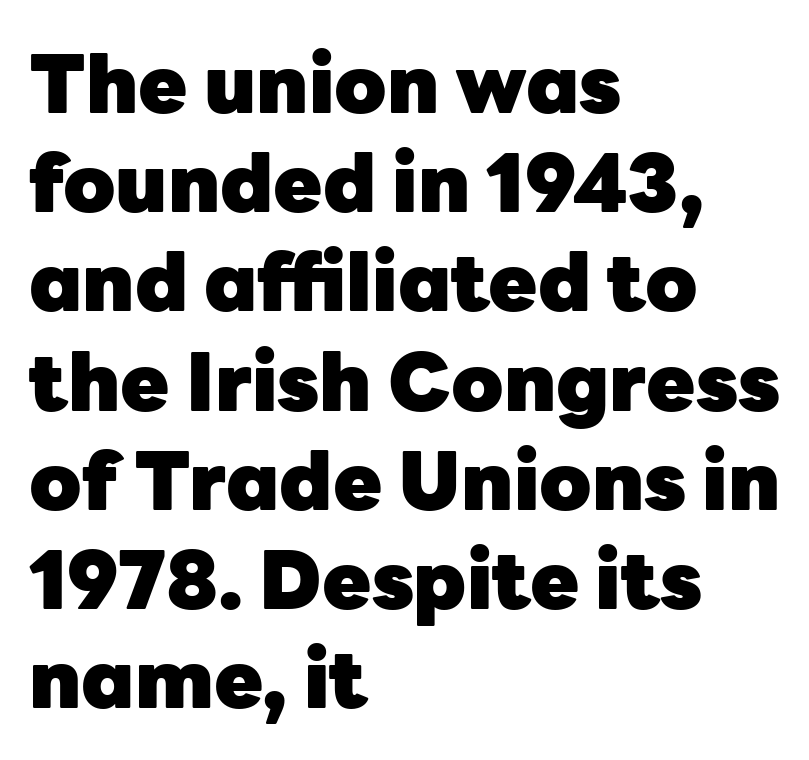
Typesetter's note: full bold, strokes at maximum text heaviness. Each letter's strokes conclude bluntly, with no projecting serifs. The words here are not underlined. The type sits square on the baseline with zero lean.
